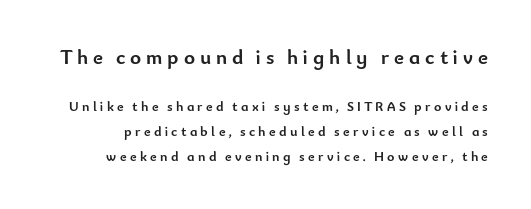
The image shows 21 px bold type, upright; set line spacing 1.77x, unusually wide letter spacing (+0.24 em), not underlined; the first (top) block is 1.5x larger.
